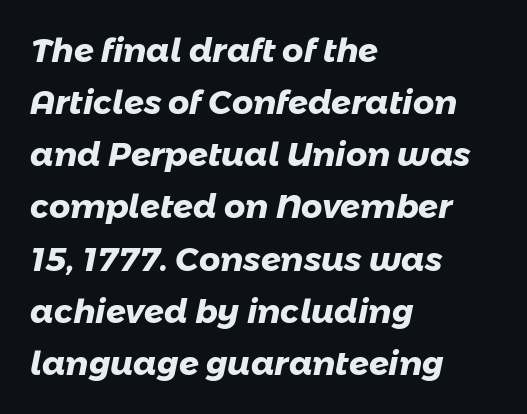
{"serif": "no", "bold": "yes", "weight": "heavy", "width": "normal", "stroke_contrast": "low", "x_height": "medium", "monospaced": "no", "underline": "no", "align": "left", "line_spacing": "normal", "line_spacing_ratio": 1.58, "letter_spacing": "normal", "letter_spacing_em": 0.0, "glyph_px": 33}
